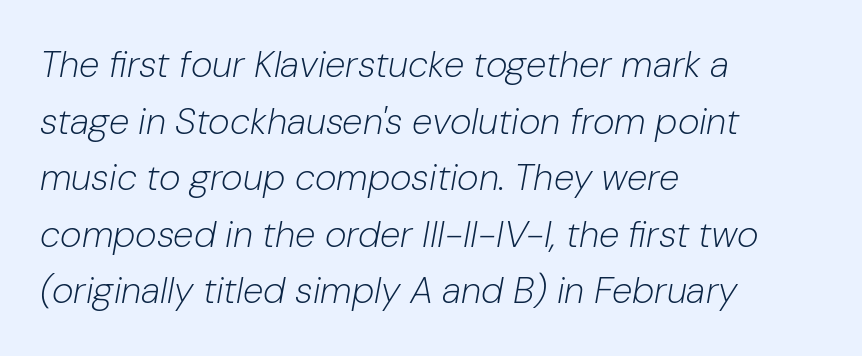
Q: Is the text bold? A: No.
Q: Is the text italic (slanted)? A: Yes, it leans right by about 10 degrees.
Q: Is the text underlined? A: No.
Q: How is the paragraph aligned? A: Left-aligned.
Q: Is the spacing between letters normal or unusually wide? A: Normal.
Q: Is the spacing between lines tight, normal or loose? A: Normal.
Q: Width (condensed, normal, or wide)? A: Normal.
Q: Stroke contrast? A: Low.
Q: x-height? A: Medium.
Q: Monospaced? A: No.
